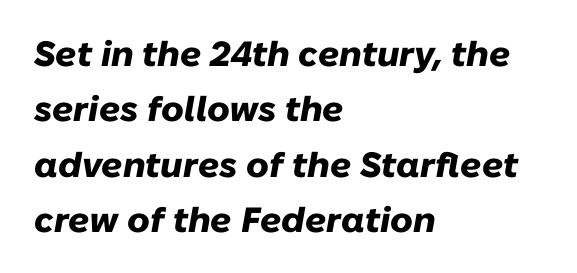
{"italic": "yes", "lean": "right", "slant_degrees": 10, "bold": "yes", "weight": "heavy", "width": "normal", "stroke_contrast": "low", "x_height": "medium", "monospaced": "no", "underline": "no", "align": "left", "line_spacing": "normal", "line_spacing_ratio": 1.58, "letter_spacing": "normal", "letter_spacing_em": 0.0, "glyph_px": 35}
